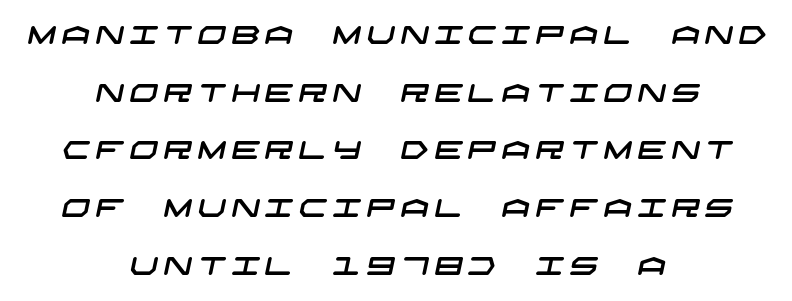
{"underline": "no", "align": "center", "line_spacing": "loose", "line_spacing_ratio": 2.31, "letter_spacing": "wide", "letter_spacing_em": 0.22, "glyph_px": 25}
